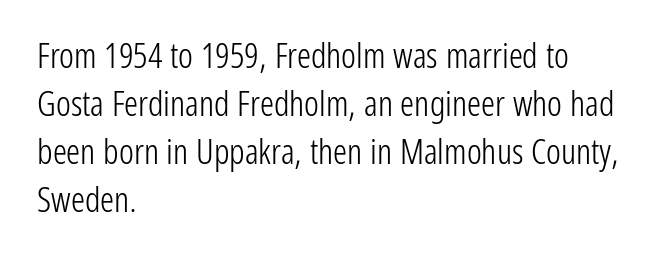
Unlike a traditional serif, this face leaves its strokes unadorned. Alignment: flush left. Looks like regular typesetting: each glyph gets only the width it needs. The zone under the glyphs is completely vacant.
